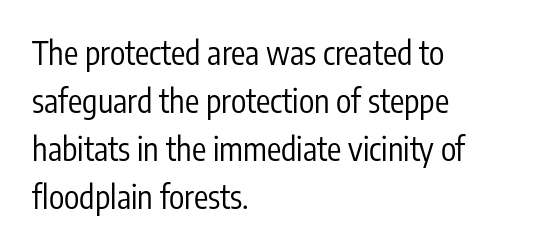
Q: Is the text bold? A: No.
Q: Is the text italic (slanted)? A: No, it is upright.
Q: Is the typeface a serif or a sans-serif typeface? A: Sans-serif.
Q: Is the text underlined? A: No.
Q: How is the paragraph aligned? A: Left-aligned.
Q: Is the spacing between letters normal or unusually wide? A: Normal.
Q: Is the spacing between lines tight, normal or loose? A: Normal.
Q: Width (condensed, normal, or wide)? A: Condensed.
Q: Stroke contrast? A: Low.
Q: x-height? A: Medium.
Q: Monospaced? A: No.
